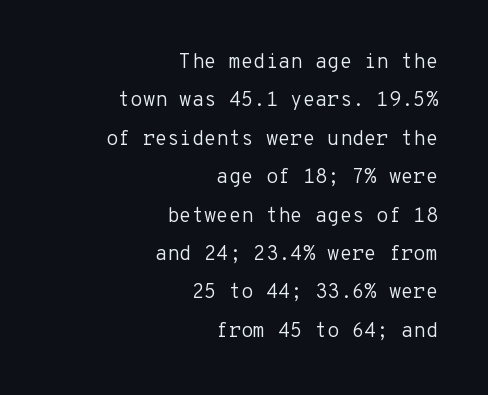
{"italic": "no", "bold": "no", "underline": "no", "align": "right", "line_spacing": "loose", "line_spacing_ratio": 1.92, "letter_spacing": "normal", "letter_spacing_em": 0.0, "glyph_px": 20}
